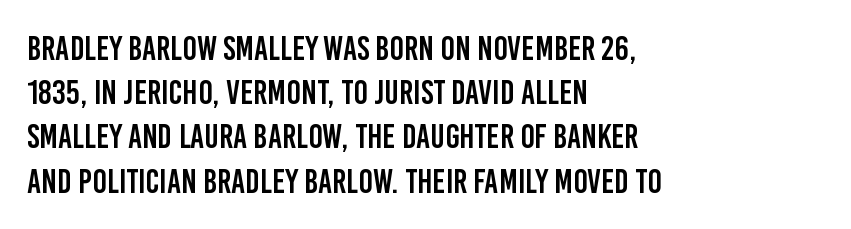
The image shows 34 px condensed sans-serif type, upright; set left-aligned, normal line spacing (1.3x), normal letter spacing, not underlined; low stroke contrast and a large x-height.
